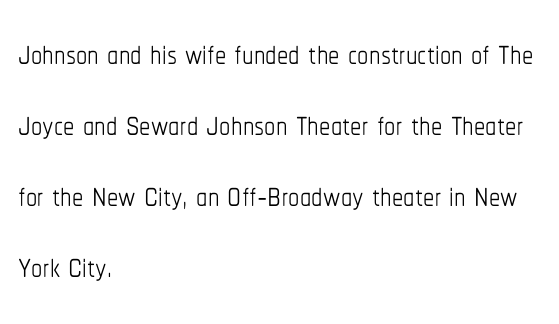
Q: Is the text bold? A: No.
Q: Is the text italic (slanted)? A: No, it is upright.
Q: Is the text underlined? A: No.
Q: How is the paragraph aligned? A: Left-aligned.
Q: Is the spacing between letters normal or unusually wide? A: Normal.
Q: Is the spacing between lines tight, normal or loose? A: Normal.
Q: Width (condensed, normal, or wide)? A: Condensed.
Q: Stroke contrast? A: Low.
Q: x-height? A: Medium.
Q: Monospaced? A: No.
